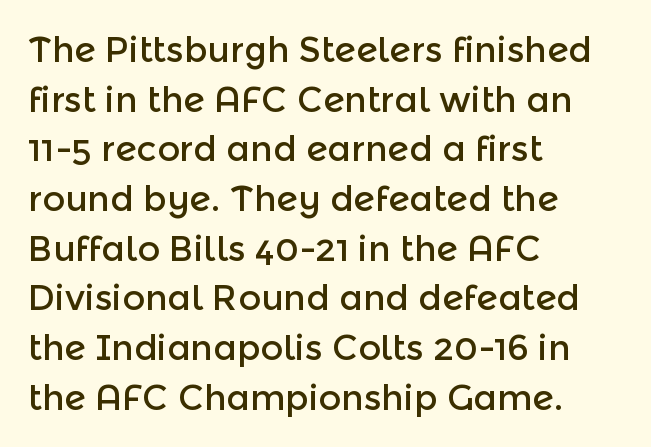
{"serif": "no", "italic": "no", "width": "normal", "x_height": "medium", "monospaced": "no", "underline": "no", "align": "left", "line_spacing": "normal", "line_spacing_ratio": 1.42, "letter_spacing": "normal", "letter_spacing_em": 0.0, "glyph_px": 35}
